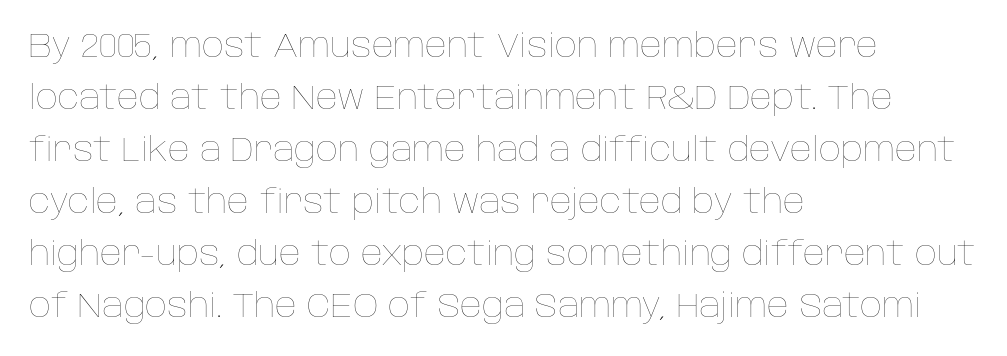
The letters stand straight up with perfectly vertical stems. Notice how the passage keeps a crisp vertical edge on the left only. Weight: regular or lighter. Default kerning and tracking; the words read as compact shapes. A typesetter would call this proportional, since set widths differ per character. The line-height multiplier appears to be the usual default.
